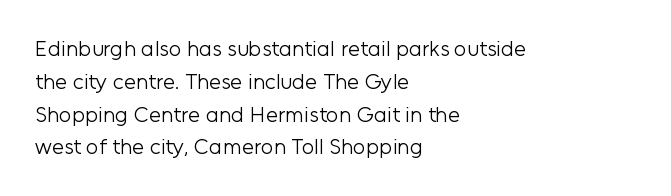
Descender tails drop into unmarked territory. Vertically, the passage feels balanced, rows spaced as you'd expect. The typesetter chose a ragged-right arrangement here. The typography opts for an upright posture over an oblique one. The rendering keeps characters at their native spacing. Stroke mass is kept to a normal reading level or below.
